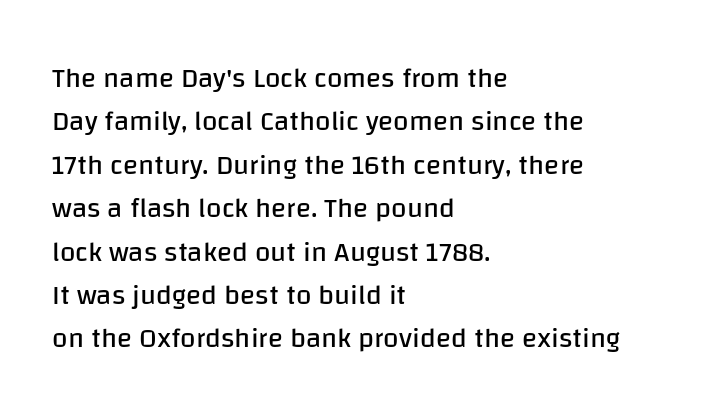
The image shows 28 px regular-weight sans-serif type, upright; set left-aligned, normal line spacing (1.55x), normal letter spacing, not underlined; low stroke contrast and a large x-height.
